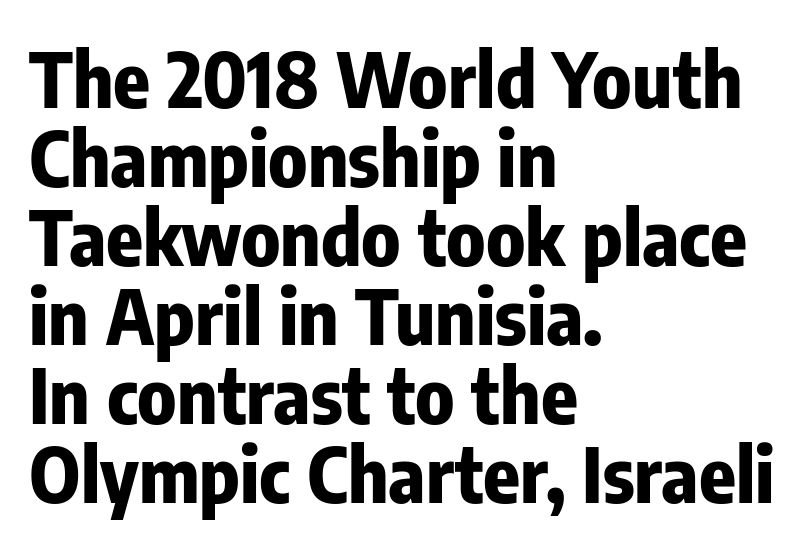
The typesetting leans heavy: a genuine bold. The gap between lines stays unmarked. The designer dialed line spacing down below the default. The lines in this sample share a left origin and differ only in where they stop. This sample uses a sans-serif face. Posture: straight, roman, zero tilt.
